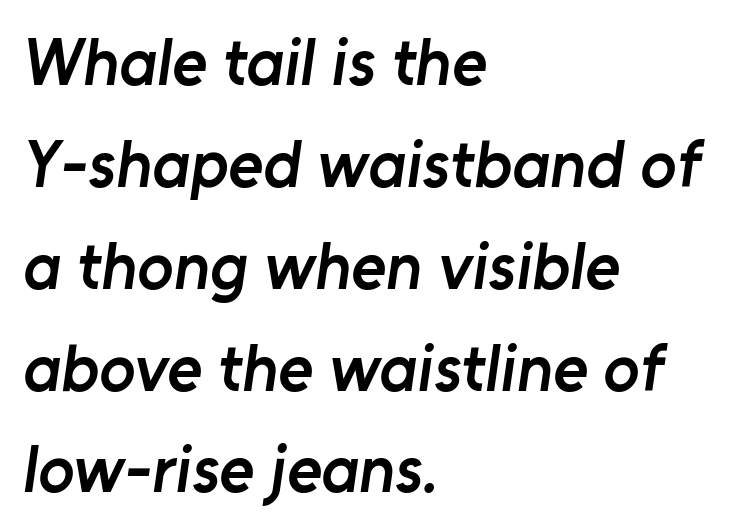
The image shows 67 px semibold sans-serif type; set left-aligned, normal line spacing (1.52x), normal letter spacing, not underlined; low stroke contrast and a medium x-height.
